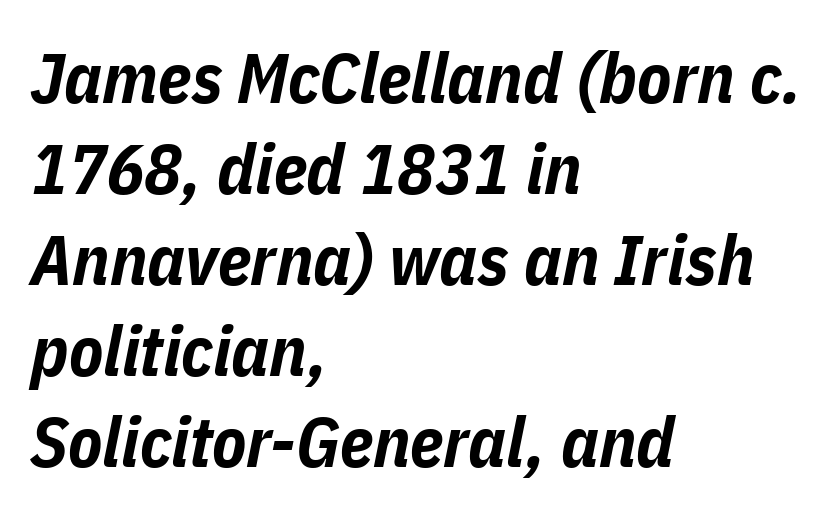
The image shows 70 px bold, condensed type, italic (leaning right); set left-aligned, normal line spacing (1.3x), normal letter spacing, not underlined; low stroke contrast and a medium x-height.
